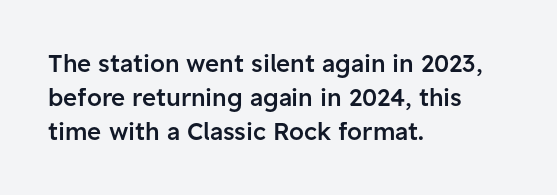
{"italic": "no", "bold": "semi", "underline": "no", "align": "left", "line_spacing": "normal", "line_spacing_ratio": 1.42, "letter_spacing": "normal", "letter_spacing_em": 0.0, "glyph_px": 24}
